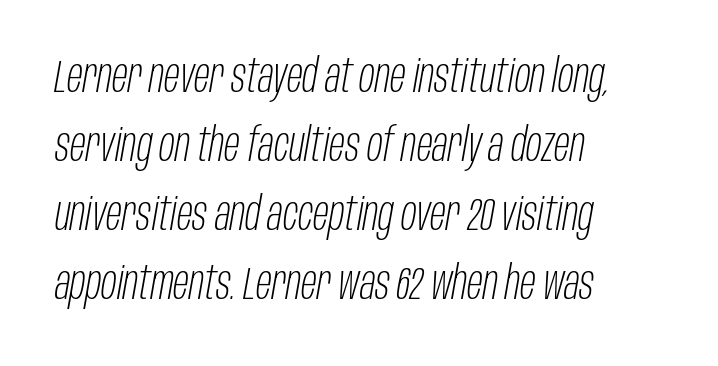
The image shows 46 px light, condensed type, italic (leaning right); set left-aligned, normal line spacing (1.5x), normal letter spacing, not underlined; low stroke contrast and a large x-height.
